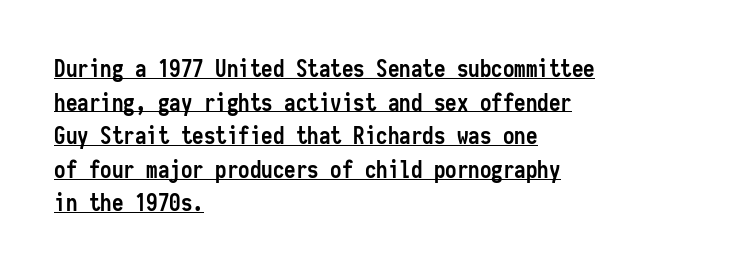
The passage shown has conventional tracking throughout. All the whitespace from short lines collects on the right. This is underlined copy, the kind a proofreader might mark for attention. If you drew a line through each stem, it would be perfectly vertical. These lines sit exactly where default settings would place them.
